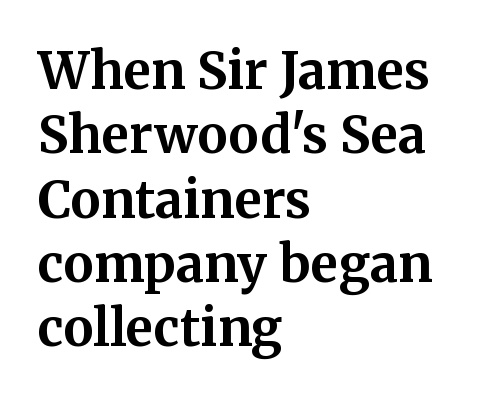
Q: Is the text bold? A: Yes.
Q: Is the text italic (slanted)? A: No, it is upright.
Q: Is the typeface a serif or a sans-serif typeface? A: Serif.
Q: Is the text underlined? A: No.
Q: How is the paragraph aligned? A: Left-aligned.
Q: Is the spacing between letters normal or unusually wide? A: Normal.
Q: Is the spacing between lines tight, normal or loose? A: Normal.
Q: Width (condensed, normal, or wide)? A: Normal.
Q: Stroke contrast? A: Medium.
Q: x-height? A: Medium.
Q: Monospaced? A: No.
